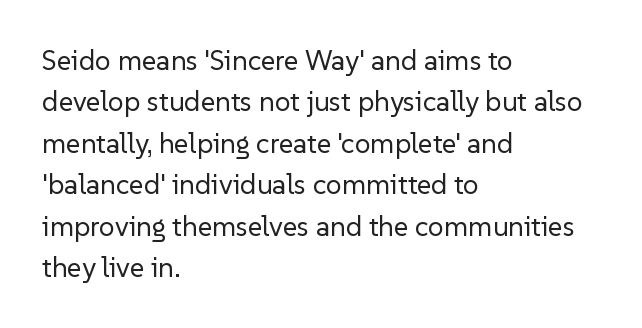
Q: Is the text bold? A: No.
Q: Is the text italic (slanted)? A: No, it is upright.
Q: Is the typeface a serif or a sans-serif typeface? A: Sans-serif.
Q: Is the text underlined? A: No.
Q: How is the paragraph aligned? A: Left-aligned.
Q: Is the spacing between letters normal or unusually wide? A: Normal.
Q: Is the spacing between lines tight, normal or loose? A: Normal.
Q: Width (condensed, normal, or wide)? A: Normal.
Q: Stroke contrast? A: Low.
Q: x-height? A: Medium.
Q: Monospaced? A: No.
